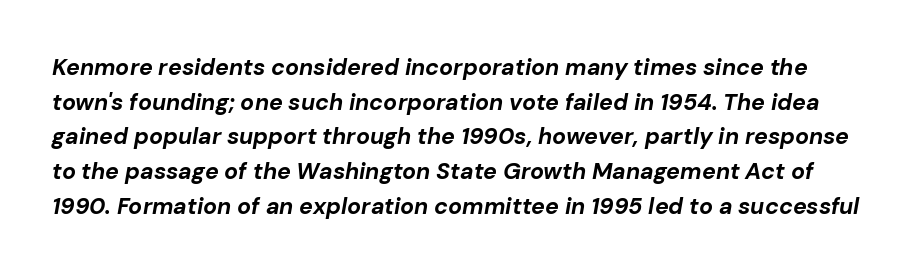
Q: Is the text bold? A: Yes.
Q: Is the text italic (slanted)? A: Yes, it leans right by about 10 degrees.
Q: Is the text underlined? A: No.
Q: Is the spacing between letters normal or unusually wide? A: Normal.
Q: Is the spacing between lines tight, normal or loose? A: Normal.
